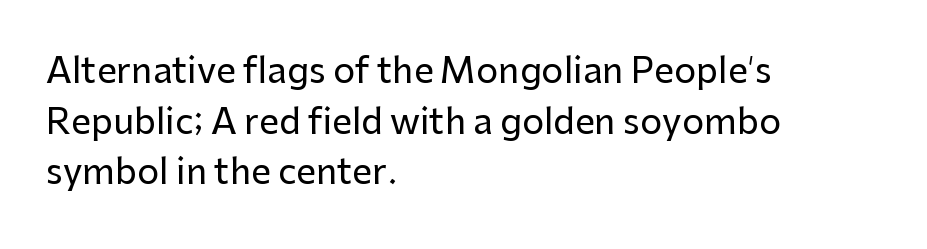
{"serif": "no", "italic": "no", "width": "normal", "stroke_contrast": "low", "x_height": "medium", "monospaced": "no", "underline": "no", "align": "left", "line_spacing": "normal", "line_spacing_ratio": 1.45, "letter_spacing": "normal", "letter_spacing_em": 0.0, "glyph_px": 35}
